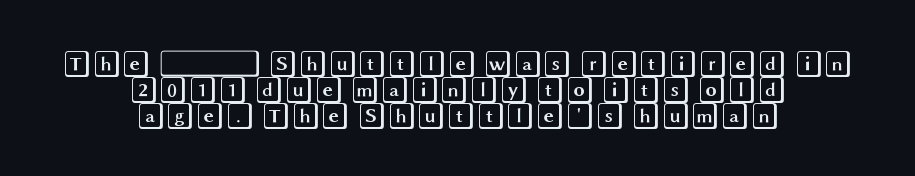
Q: Is the text italic (slanted)? A: No, it is upright.
Q: Is the text underlined? A: No.
Q: How is the paragraph aligned? A: Centered.
Q: Is the spacing between letters normal or unusually wide? A: Normal.
Q: Is the spacing between lines tight, normal or loose? A: Tight.
